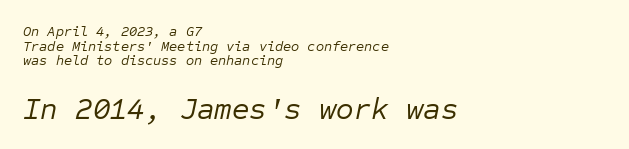
{"italic": "yes", "lean": "right", "slant_degrees": 12, "bold": "no", "weight": "regular", "width": "normal", "stroke_contrast": "low", "x_height": "medium", "monospaced": "yes", "underline": "no", "align": "left", "line_spacing": "tight", "line_spacing_ratio": 1.04, "letter_spacing": "normal", "letter_spacing_em": 0.0, "larger_block": "second", "size_ratio": 2.14, "glyph_px": 30}
